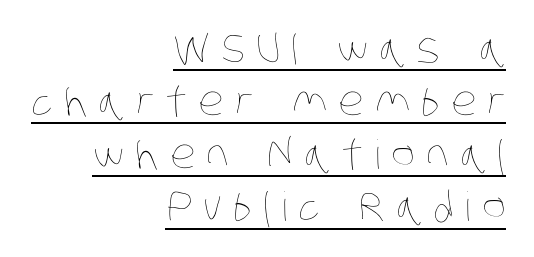
Q: Is the text bold? A: No.
Q: Is the text underlined? A: Yes.
Q: How is the paragraph aligned? A: Right-aligned.
Q: Is the spacing between letters normal or unusually wide? A: Unusually wide.
Q: Is the spacing between lines tight, normal or loose? A: Normal.
Q: Width (condensed, normal, or wide)? A: Condensed.
Q: Stroke contrast? A: Low.
Q: x-height? A: Large.
Q: Monospaced? A: No.
